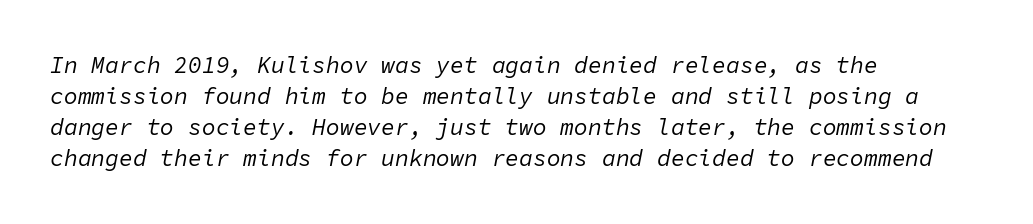
Is the block centered? No — it sits flush against the left margin. A quiet, ordinary-to-light weight characterises the typeface. Between one letter and the next there's only the usual sliver of space. These lines were composed using italics. The lines sit at an ordinary, default distance from one another.
